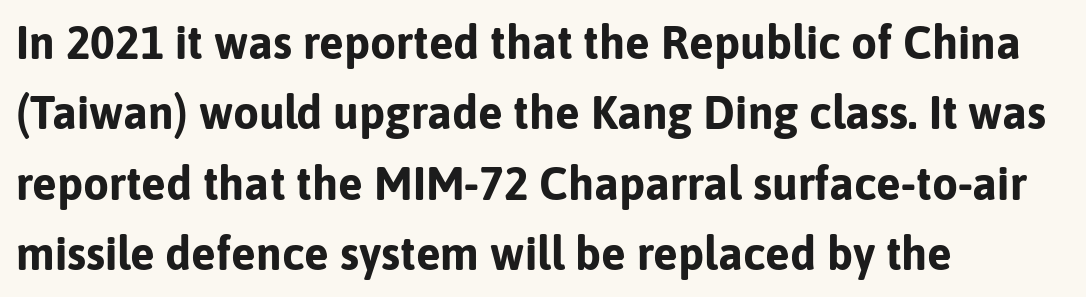
The image shows 46 px bold sans-serif type, upright; set left-aligned, normal line spacing (1.53x), normal letter spacing, not underlined; low stroke contrast and a medium x-height.
